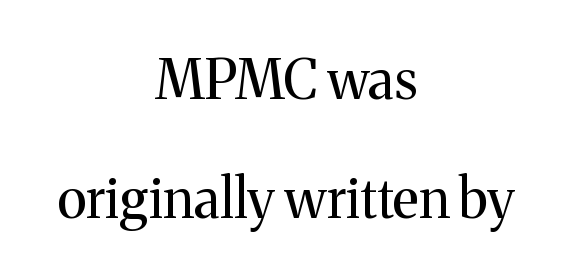
The image shows 54 px regular-weight serif type, upright; set centered, loose line spacing (2.2x), normal letter spacing, not underlined; medium stroke contrast and a medium x-height.
